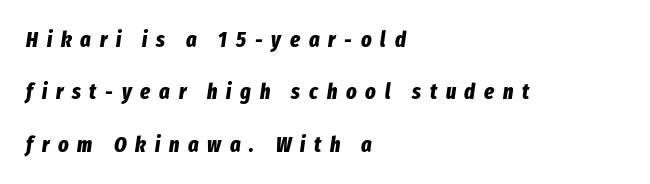
{"italic": "yes", "lean": "right", "slant_degrees": 8, "bold": "yes", "underline": "no", "align": "left", "line_spacing": "loose", "line_spacing_ratio": 2.38, "letter_spacing": "wide", "letter_spacing_em": 0.4, "glyph_px": 22}
